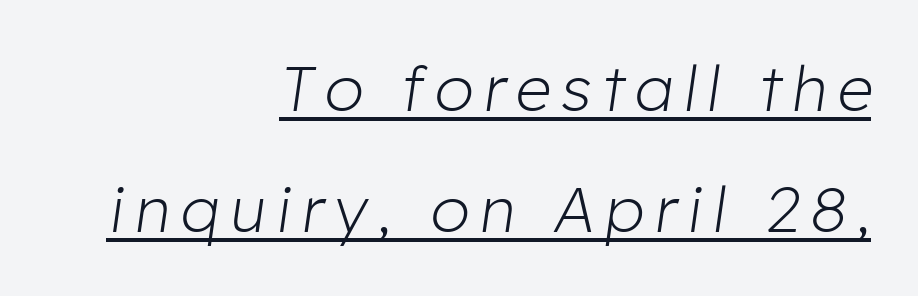
Q: Is the text bold? A: No.
Q: Is the text italic (slanted)? A: Yes, it leans right by about 8 degrees.
Q: Is the text underlined? A: Yes.
Q: How is the paragraph aligned? A: Right-aligned.
Q: Is the spacing between lines tight, normal or loose? A: Loose.
Q: Width (condensed, normal, or wide)? A: Normal.
Q: Stroke contrast? A: Low.
Q: x-height? A: Medium.
Q: Monospaced? A: No.
